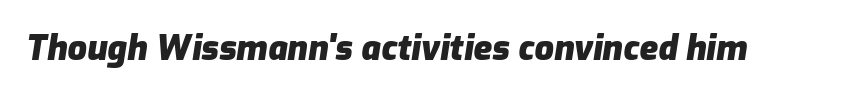
{"italic": "yes", "lean": "right", "slant_degrees": 9, "bold": "yes", "weight": "heavy", "width": "normal", "stroke_contrast": "low", "x_height": "medium", "monospaced": "no", "underline": "no", "letter_spacing": "normal", "letter_spacing_em": 0.0, "glyph_px": 34}
